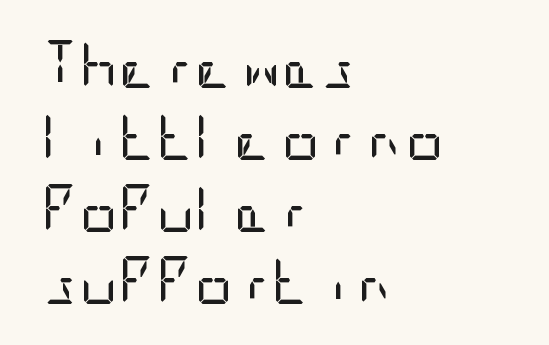
The image shows 47 px regular-weight, condensed sans-serif type, upright; set left-aligned, normal line spacing (1.53x), normal letter spacing, not underlined; low stroke contrast and a large x-height.
